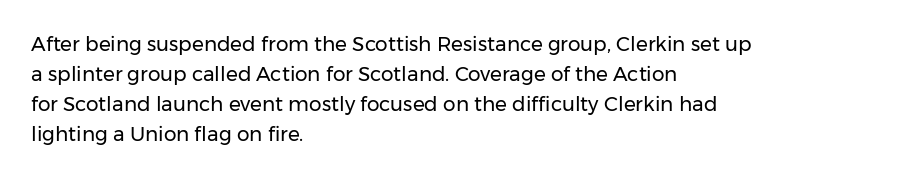
{"italic": "no", "bold": "no", "underline": "no", "align": "left", "line_spacing": "normal", "line_spacing_ratio": 1.5, "letter_spacing": "normal", "letter_spacing_em": 0.0, "glyph_px": 20}
